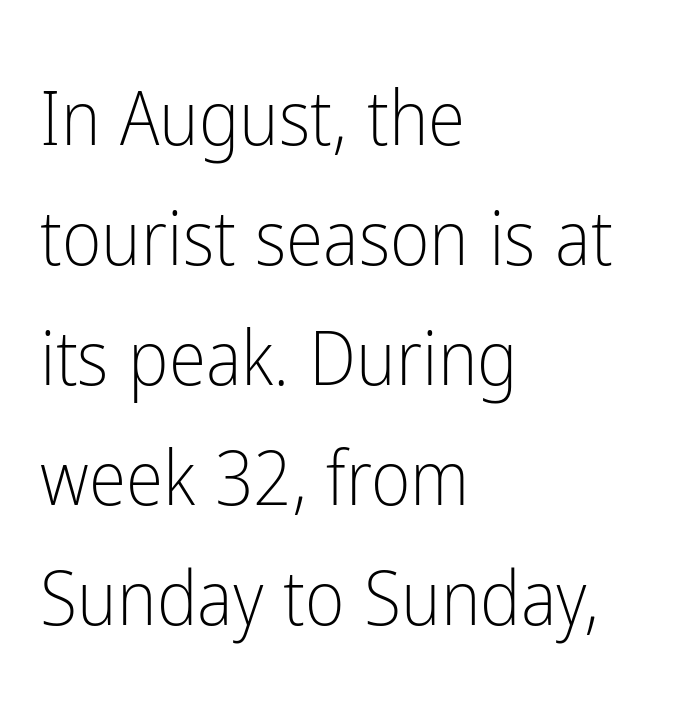
The image shows 76 px light, condensed sans-serif type, upright; set left-aligned, normal line spacing (1.58x), normal letter spacing, not underlined; low stroke contrast and a medium x-height.
